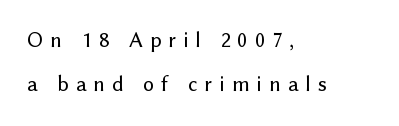
Q: Is the text italic (slanted)? A: No, it is upright.
Q: Is the text underlined? A: No.
Q: How is the paragraph aligned? A: Left-aligned.
Q: Is the spacing between letters normal or unusually wide? A: Unusually wide.
Q: Is the spacing between lines tight, normal or loose? A: Loose.
